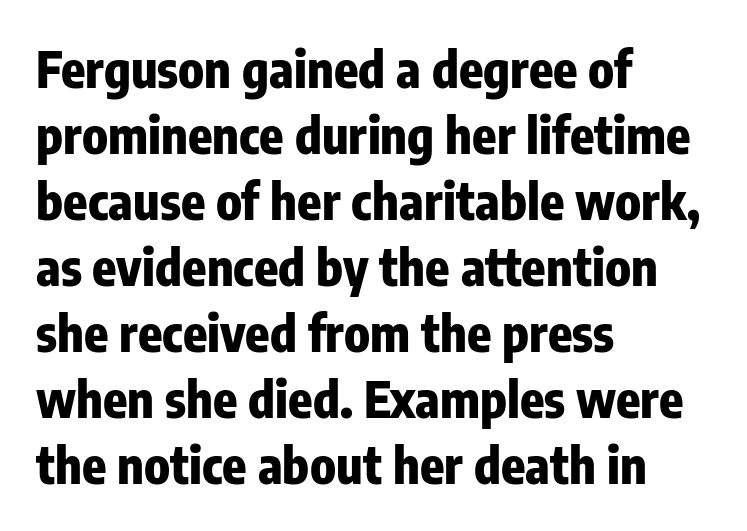
Q: Is the text bold? A: Yes.
Q: Is the text italic (slanted)? A: No, it is upright.
Q: Is the typeface a serif or a sans-serif typeface? A: Sans-serif.
Q: Is the text underlined? A: No.
Q: How is the paragraph aligned? A: Left-aligned.
Q: Is the spacing between letters normal or unusually wide? A: Normal.
Q: Is the spacing between lines tight, normal or loose? A: Normal.
Q: Width (condensed, normal, or wide)? A: Condensed.
Q: Stroke contrast? A: Low.
Q: x-height? A: Medium.
Q: Monospaced? A: No.
